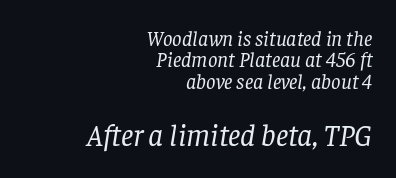
The image shows 31 px regular-weight serif type, italic (leaning right); set right-aligned, tight line spacing (1.02x), normal letter spacing, not underlined; the second (bottom) block is 1.48x larger; low stroke contrast and a large x-height.
